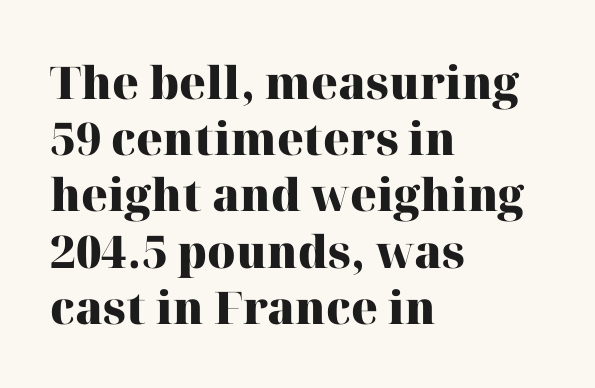
Notice how the stems are strictly vertical — no italics here. Successive baselines arrive at the customary interval. Spacing between characters is what you'd get straight out of the box. Does the copy run flush right? No — it runs flush left. Stroke terminals: seriffed. Is the type bold? Yes — the strokes are clearly thick and heavy.
